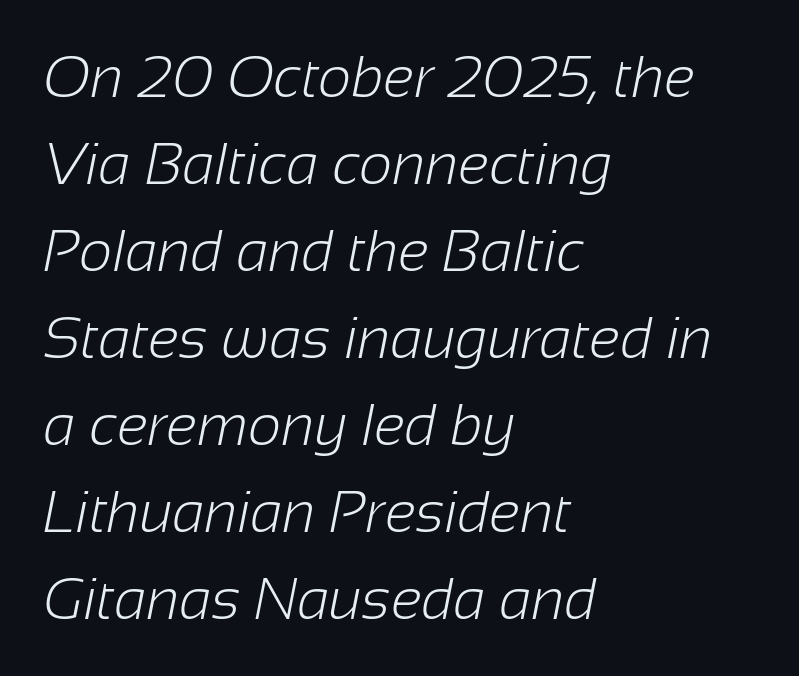
Q: Is the text bold? A: No.
Q: Is the typeface a serif or a sans-serif typeface? A: Sans-serif.
Q: Is the text underlined? A: No.
Q: How is the paragraph aligned? A: Left-aligned.
Q: Is the spacing between letters normal or unusually wide? A: Normal.
Q: Is the spacing between lines tight, normal or loose? A: Normal.
Q: Width (condensed, normal, or wide)? A: Normal.
Q: Stroke contrast? A: Low.
Q: x-height? A: Medium.
Q: Monospaced? A: No.
